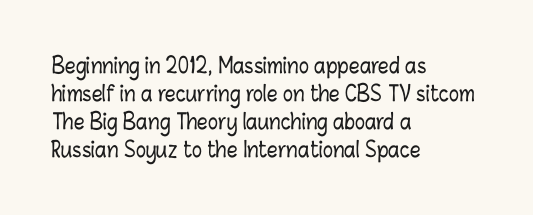
The image shows 21 px text type, upright; set left-aligned, normal line spacing (1.33x), normal letter spacing, not underlined.
